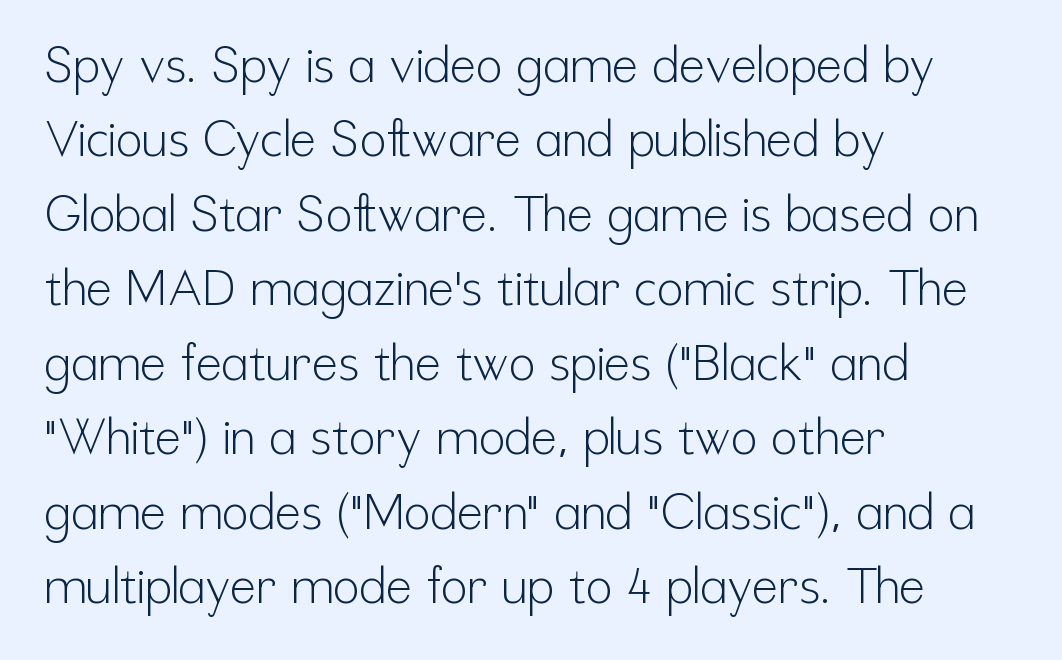
This is the regular roman posture of the typeface. You could not count columns in this text — the font is proportionally spaced. This is sans-serif lettering, the kind often seen on screens and signage. Has an underline been added? It has not. Line spacing here is normal. The letterforms sit shoulder to shoulder at normal distance.
